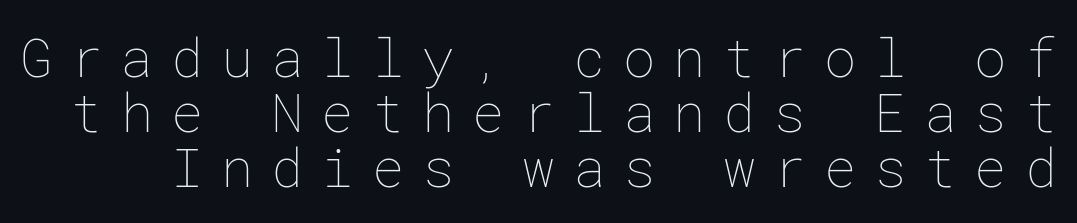
The image shows 54 px thin type, upright; set tight line spacing (1.02x), unusually wide letter spacing (+0.33 em), not underlined; low stroke contrast and a medium x-height.
